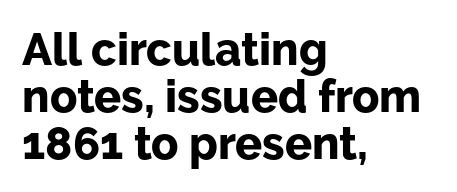
Q: Is the text bold? A: Yes.
Q: Is the text italic (slanted)? A: No, it is upright.
Q: Is the typeface a serif or a sans-serif typeface? A: Sans-serif.
Q: Is the text underlined? A: No.
Q: How is the paragraph aligned? A: Left-aligned.
Q: Is the spacing between letters normal or unusually wide? A: Normal.
Q: Is the spacing between lines tight, normal or loose? A: Tight.
Q: Width (condensed, normal, or wide)? A: Normal.
Q: Stroke contrast? A: Low.
Q: x-height? A: Medium.
Q: Monospaced? A: No.
